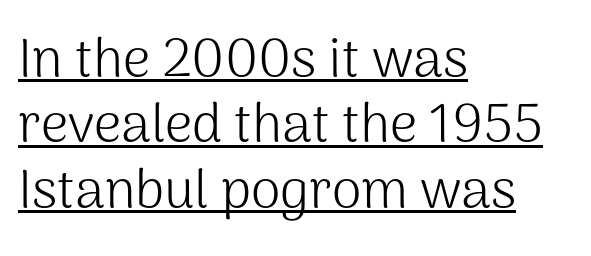
The rendering uses the underline text-decoration. Tracking value appears to be zero — textbook default spacing. Line starts are locked; line ends wander. Type style note: lacks serifs.
